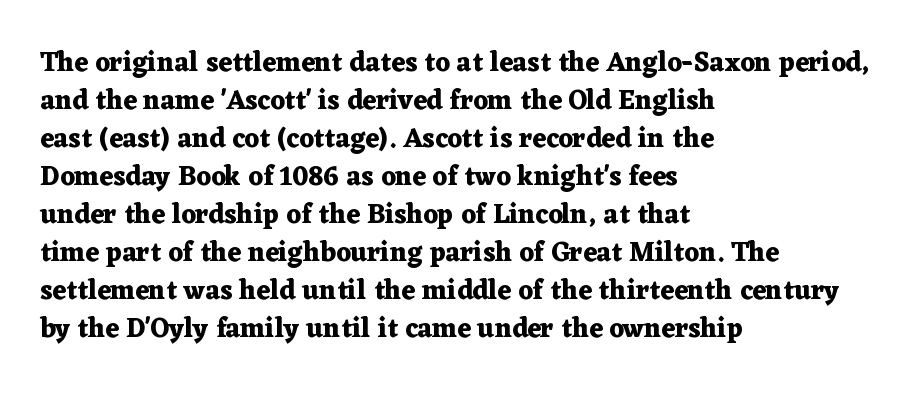
Nothing unusual about the tracking: characters are spaced as the font intends. Glance below the letters and you will spot only blank space. Designer's note — italics off, roman on. Alignment: flush left.
